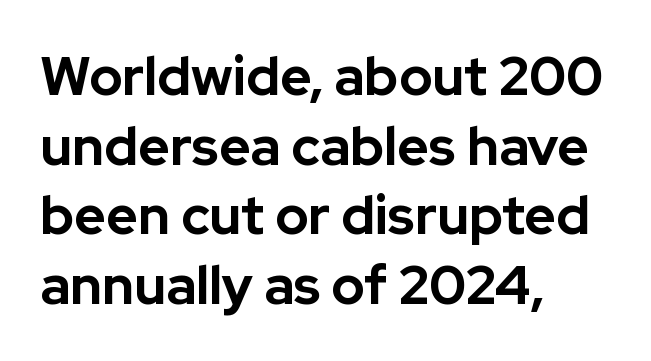
Q: Is the text bold? A: Yes.
Q: Is the text italic (slanted)? A: No, it is upright.
Q: Is the typeface a serif or a sans-serif typeface? A: Sans-serif.
Q: Is the text underlined? A: No.
Q: How is the paragraph aligned? A: Left-aligned.
Q: Is the spacing between letters normal or unusually wide? A: Normal.
Q: Is the spacing between lines tight, normal or loose? A: Normal.
Q: Width (condensed, normal, or wide)? A: Normal.
Q: Stroke contrast? A: Low.
Q: x-height? A: Medium.
Q: Monospaced? A: No.
